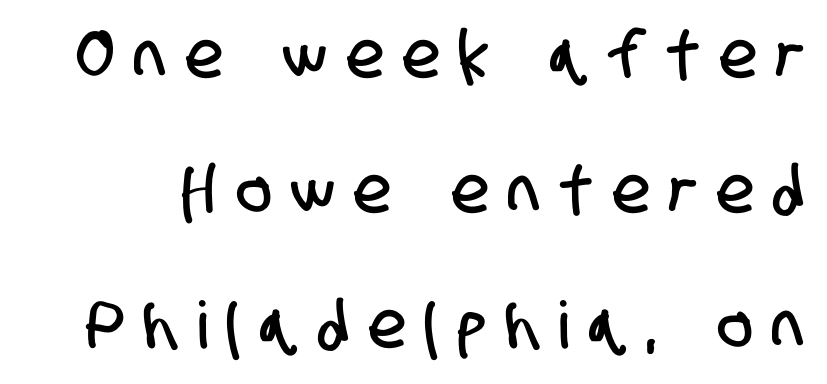
There is plenty of visible air inserted between adjacent glyphs. Quick note: interline space is abundant. Spacing verdict: proportional, widths tailored to each character. The characters display no serif detailing; their extremities are plain. A bare baseline throughout the passage.
